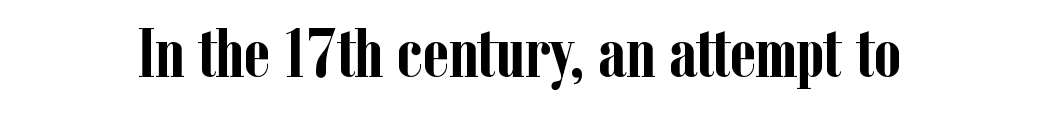
Tracking value appears to be zero — textbook default spacing. These lines are rendered in a variable-pitch font. This sample uses an upright cut, with every glyph sitting square on the baseline. Caption: bold face, heavy strokes. The glyphs are unaccompanied by any horizontal stroke below them.
